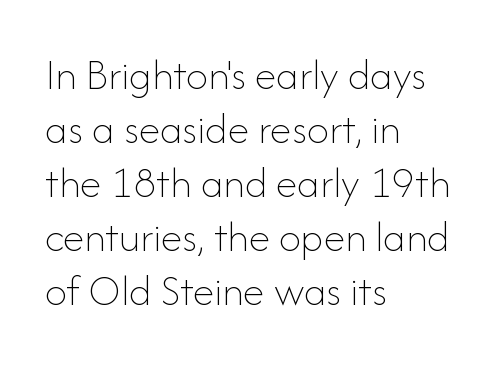
The image shows 44 px thin type, upright; set left-aligned, line spacing 1.23x, normal letter spacing, not underlined; low stroke contrast and a small x-height.
